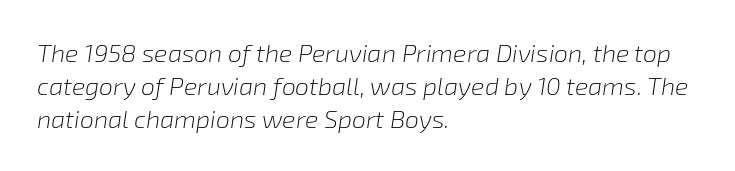
The image shows 25 px text type, italic (leaning right); set left-aligned, normal line spacing (1.32x), normal letter spacing, not underlined.
